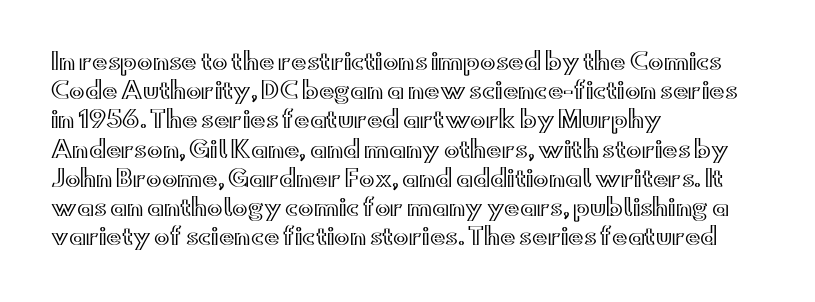
{"italic": "no", "underline": "no", "align": "left", "line_spacing": "normal", "line_spacing_ratio": 1.27, "letter_spacing": "normal", "letter_spacing_em": 0.0, "glyph_px": 23}
